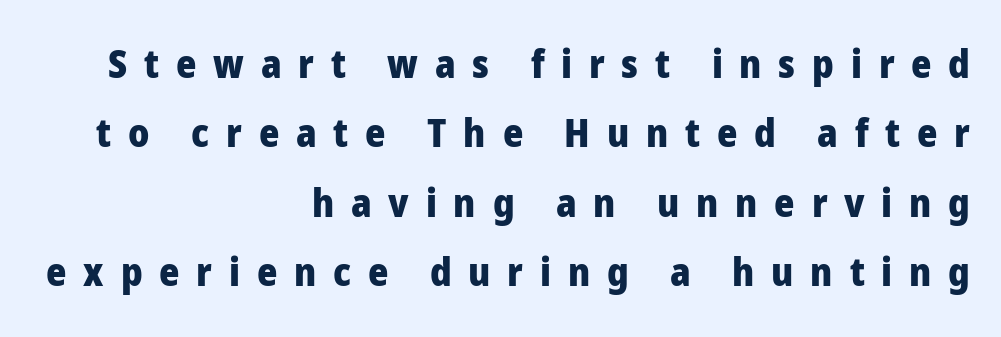
Q: Is the text bold? A: Yes.
Q: Is the text italic (slanted)? A: No, it is upright.
Q: Is the typeface a serif or a sans-serif typeface? A: Sans-serif.
Q: Is the text underlined? A: No.
Q: How is the paragraph aligned? A: Right-aligned.
Q: Is the spacing between letters normal or unusually wide? A: Unusually wide.
Q: Width (condensed, normal, or wide)? A: Normal.
Q: Stroke contrast? A: Low.
Q: x-height? A: Medium.
Q: Monospaced? A: No.
